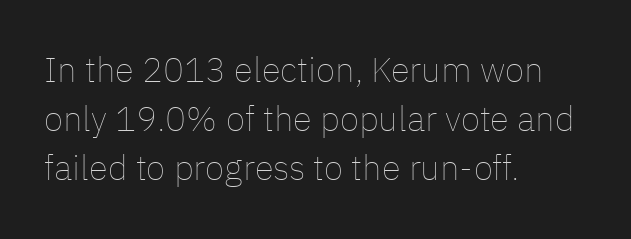
The image shows 35 px thin type, upright; set left-aligned, normal line spacing (1.4x), normal letter spacing, not underlined; low stroke contrast and a medium x-height.
